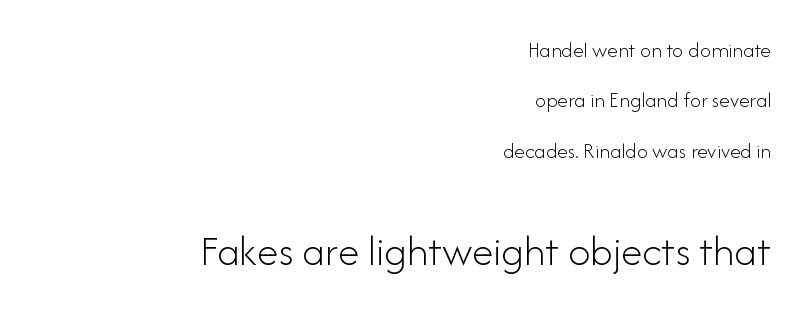
Q: Is the text bold? A: No.
Q: Is the text italic (slanted)? A: No, it is upright.
Q: Is the typeface a serif or a sans-serif typeface? A: Sans-serif.
Q: Is the text underlined? A: No.
Q: How is the paragraph aligned? A: Right-aligned.
Q: Is the spacing between letters normal or unusually wide? A: Normal.
Q: Is the spacing between lines tight, normal or loose? A: Loose.
Q: Which block of text is set in a larger size, the first (top) or the second (bottom)? A: The second (bottom) one.
Q: Width (condensed, normal, or wide)? A: Normal.
Q: Stroke contrast? A: Low.
Q: x-height? A: Small.
Q: Monospaced? A: No.
